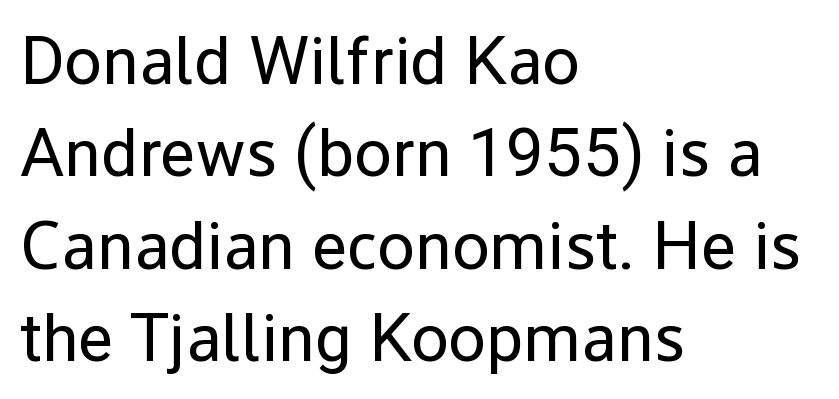
Q: Is the text bold? A: No.
Q: Is the text italic (slanted)? A: No, it is upright.
Q: Is the typeface a serif or a sans-serif typeface? A: Sans-serif.
Q: Is the text underlined? A: No.
Q: How is the paragraph aligned? A: Left-aligned.
Q: Is the spacing between letters normal or unusually wide? A: Normal.
Q: Is the spacing between lines tight, normal or loose? A: Normal.
Q: Width (condensed, normal, or wide)? A: Normal.
Q: Stroke contrast? A: Low.
Q: x-height? A: Medium.
Q: Monospaced? A: No.
